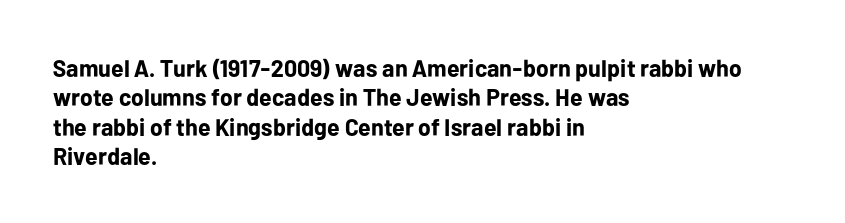
Check the space under the baseline: it is left empty. Words appear dense and cohesive because spacing is normal. Summary of weight: heavy, a full bold. Caption: multi-line text, flush left, ragged right.
